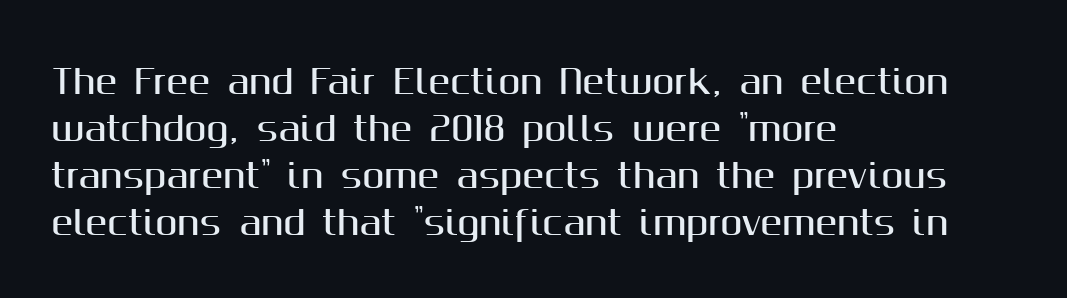
Q: Is the text italic (slanted)? A: No, it is upright.
Q: Is the typeface a serif or a sans-serif typeface? A: Sans-serif.
Q: Is the text underlined? A: No.
Q: How is the paragraph aligned? A: Left-aligned.
Q: Is the spacing between letters normal or unusually wide? A: Normal.
Q: Is the spacing between lines tight, normal or loose? A: Normal.
Q: Width (condensed, normal, or wide)? A: Normal.
Q: Stroke contrast? A: Medium.
Q: x-height? A: Medium.
Q: Monospaced? A: No.
